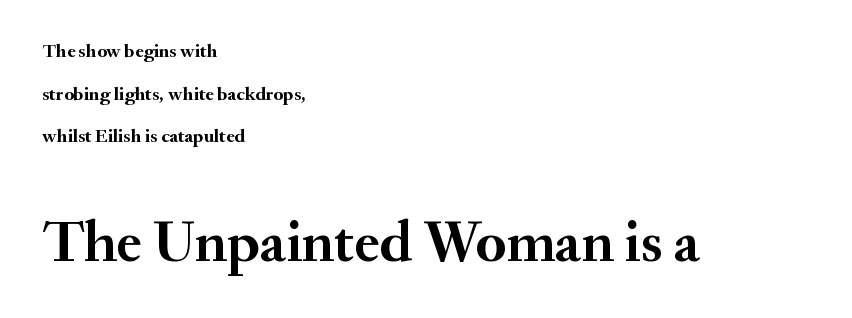
Bold? Absolutely — the strokes are thick and heavy. Decoration check: the copy has no underline. You could not count columns in this text — the font is proportionally spaced. Vertical strokes here are truly vertical.
